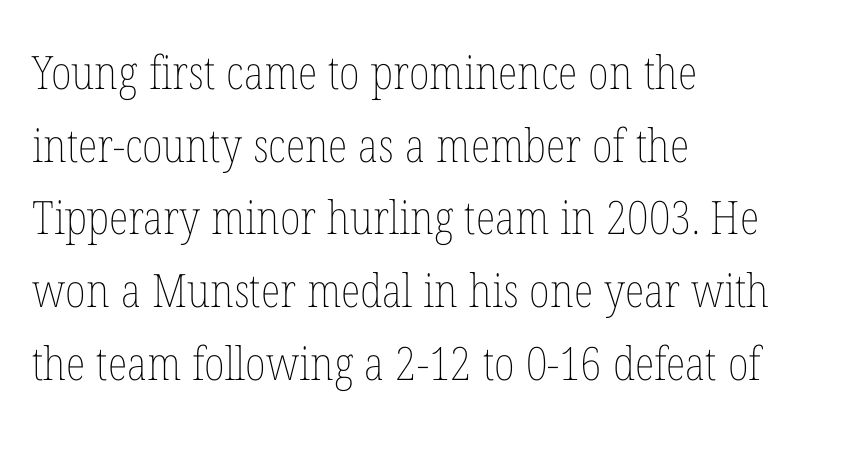
The image shows 46 px thin, condensed type, upright; set left-aligned, normal line spacing (1.58x), normal letter spacing, not underlined; low stroke contrast and a medium x-height.
